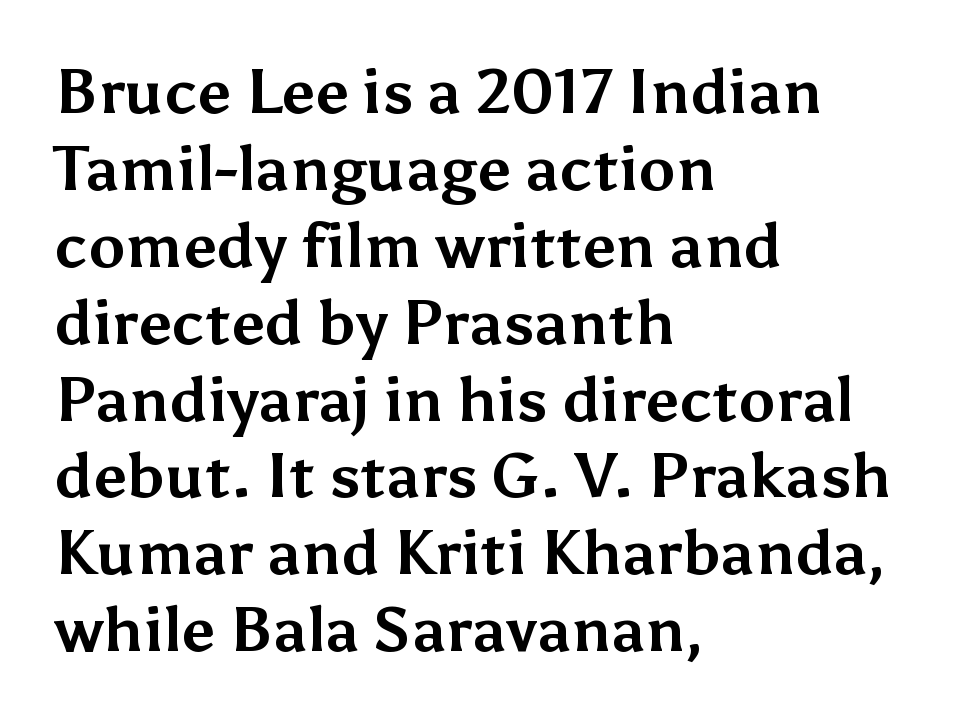
Do the characters align in a grid? No, the font is proportional. Is the block centered? No — it sits flush against the left margin. The gap between lines stays unmarked. Weight check: bold — yes, fully. A typesetter would call this zero additional tracking.
